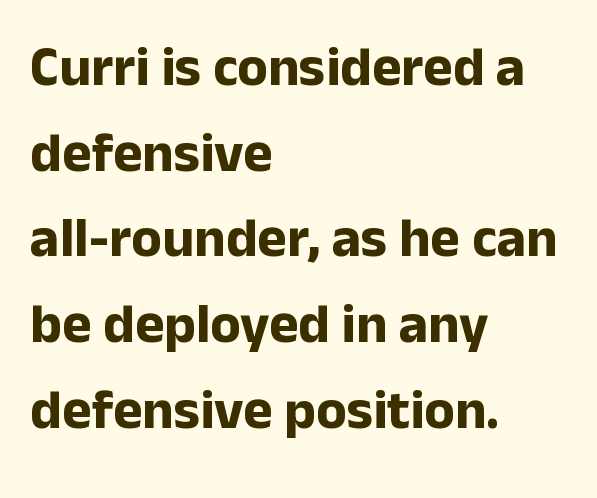
The image shows 56 px bold sans-serif type, upright; set left-aligned, normal line spacing (1.53x), normal letter spacing, not underlined; low stroke contrast and a medium x-height.
